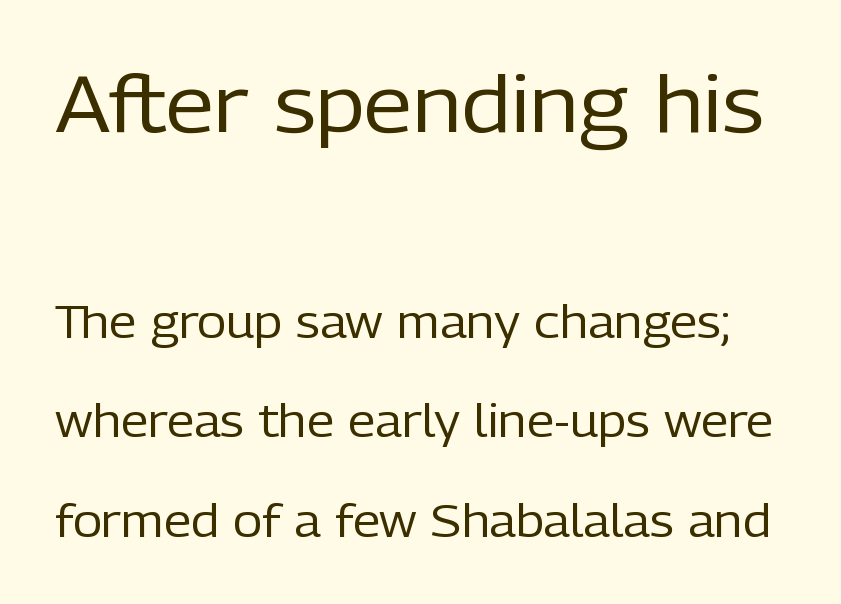
The image shows 79 px regular-weight sans-serif type, upright; set loose line spacing (2.22x), normal letter spacing, not underlined; the first (top) block is 1.76x larger; low stroke contrast and a medium x-height.
